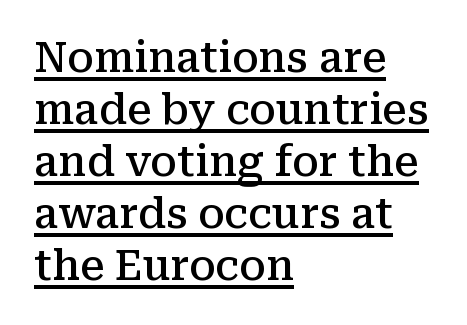
Italic? Not at all — the glyphs are vertical. The type family on display is of the serif kind. Glance below the letters and you will spot a drawn line. These words are printed semibold, heavier than regular yet not bold. The letters advance in unequal steps, a hallmark of proportional type. Where is the straight margin? On the left.
